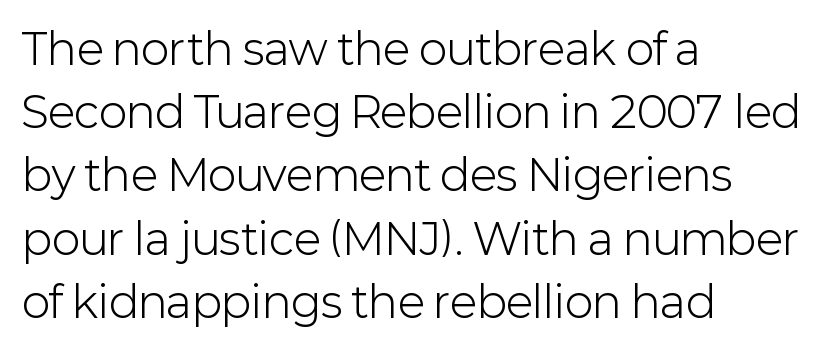
One glance says typical: line gaps are just what's usual. The typesetting does not lean heavy: it is not bold. The setting favours the left margin, as ordinary paragraphs usually do. The horizontal fit of the characters is conventional and even. The letters stand upright; this is a roman face. Each row of text sits above clean, open space.
